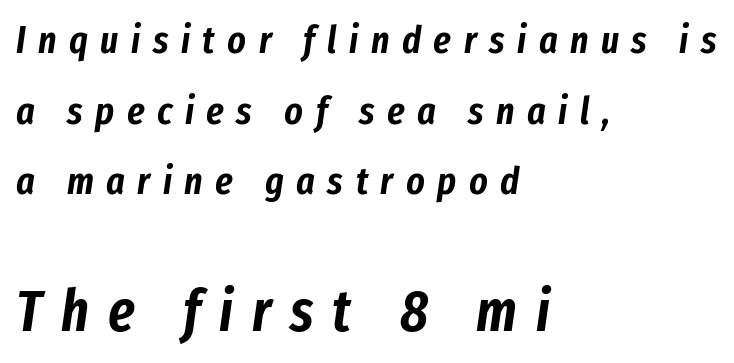
{"italic": "yes", "lean": "right", "slant_degrees": 8, "width": "condensed", "stroke_contrast": "low", "x_height": "medium", "monospaced": "no", "underline": "no", "align": "left", "line_spacing_ratio": 1.81, "letter_spacing": "wide", "letter_spacing_em": 0.32, "larger_block": "second", "size_ratio": 1.51, "glyph_px": 59}
